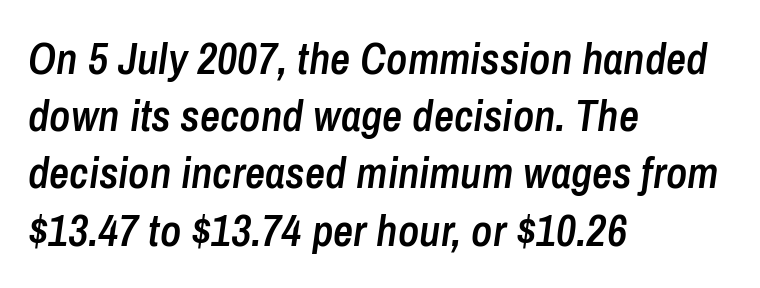
The image shows 44 px semibold, condensed type, italic (leaning right); set left-aligned, normal line spacing (1.3x), normal letter spacing, not underlined; low stroke contrast and a medium x-height.
